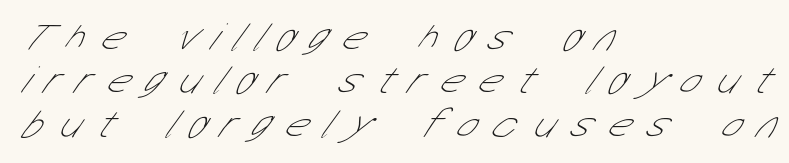
{"serif": "no", "bold": "no", "weight": "thin", "width": "condensed", "stroke_contrast": "low", "x_height": "medium", "monospaced": "no", "underline": "no", "align": "left", "line_spacing": "tight", "line_spacing_ratio": 1.11, "letter_spacing": "wide", "letter_spacing_em": 0.44, "glyph_px": 39}
